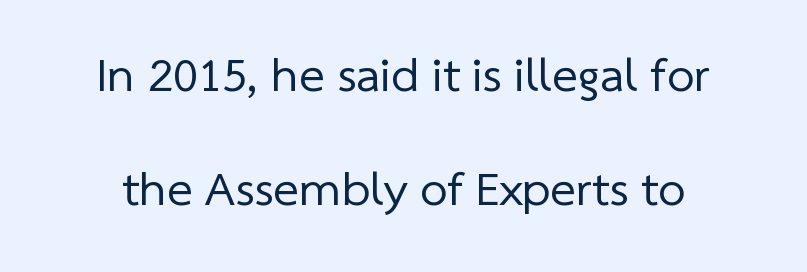
A typesetter would call this zero additional tracking. Reading down the column, the eye jumps a long way to each next line. Stems here are at most as thick as an everyday book face. The letters advance in unequal steps, a hallmark of proportional type.
